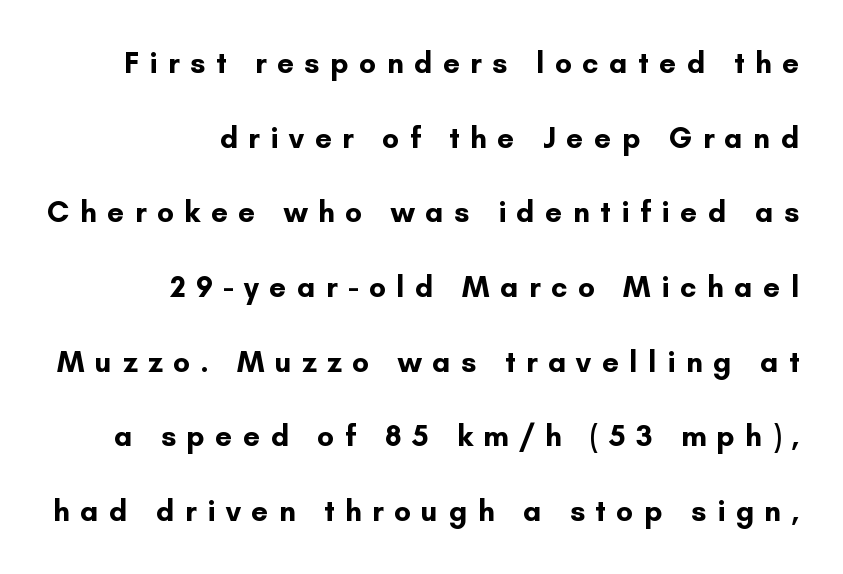
{"serif": "no", "italic": "no", "bold": "yes", "weight": "bold", "width": "normal", "stroke_contrast": "low", "x_height": "small", "monospaced": "no", "underline": "no", "align": "right", "line_spacing": "loose", "line_spacing_ratio": 2.49, "letter_spacing": "wide", "letter_spacing_em": 0.35, "glyph_px": 30}
